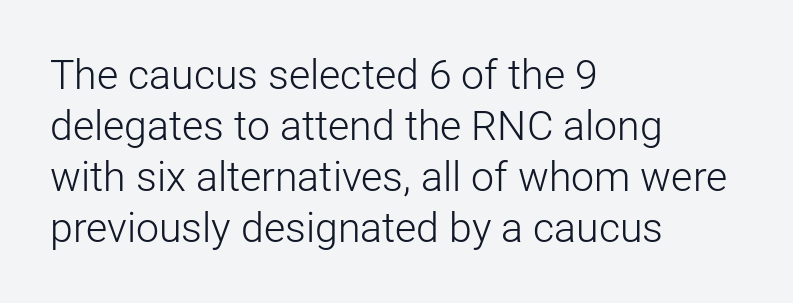
The image shows 41 px light sans-serif type, upright; set left-aligned, line spacing 1.24x, normal letter spacing, not underlined; low stroke contrast and a medium x-height.
